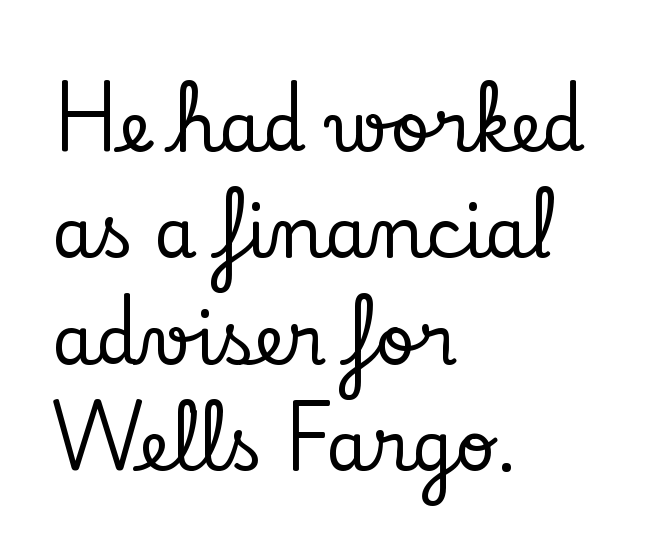
Q: Is the text italic (slanted)? A: No, it is upright.
Q: Is the text underlined? A: No.
Q: How is the paragraph aligned? A: Left-aligned.
Q: Is the spacing between letters normal or unusually wide? A: Normal.
Q: Is the spacing between lines tight, normal or loose? A: Normal.
Q: Width (condensed, normal, or wide)? A: Normal.
Q: Stroke contrast? A: Low.
Q: x-height? A: Small.
Q: Monospaced? A: No.
